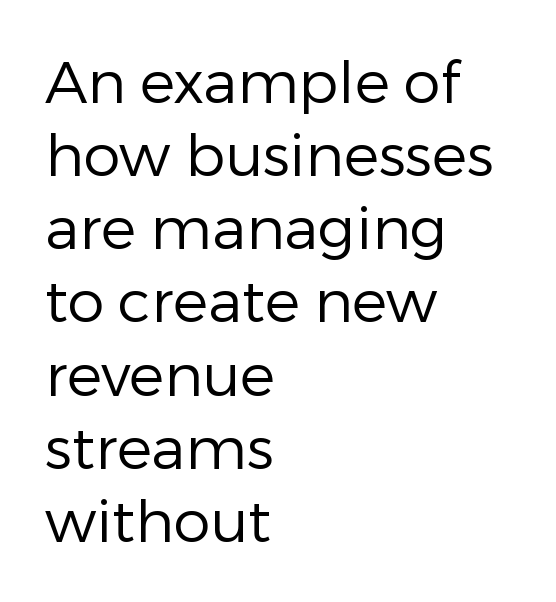
The image shows 59 px regular-weight sans-serif type, upright; set left-aligned, line spacing 1.24x, normal letter spacing, not underlined; low stroke contrast and a medium x-height.
